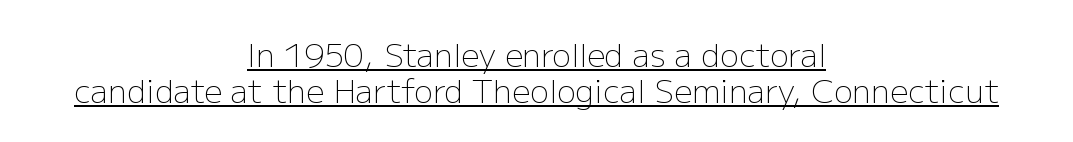
Q: Is the text bold? A: No.
Q: Is the text italic (slanted)? A: No, it is upright.
Q: Is the typeface a serif or a sans-serif typeface? A: Sans-serif.
Q: Is the text underlined? A: Yes.
Q: How is the paragraph aligned? A: Centered.
Q: Is the spacing between letters normal or unusually wide? A: Normal.
Q: Is the spacing between lines tight, normal or loose? A: Tight.
Q: Width (condensed, normal, or wide)? A: Normal.
Q: Stroke contrast? A: Low.
Q: x-height? A: Medium.
Q: Monospaced? A: No.
